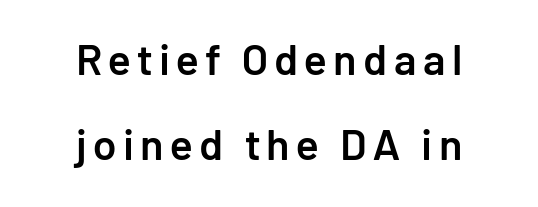
The specimen omits any rule beneath the text block's lines. Reading down the column, the eye jumps a long way to each next line. These words are printed semibold, heavier than regular yet not bold. Serifs: no, the terminals of the letterforms are clean. Every row of glyphs is offset so its center matches the block's center. Do the letters lean? They stand straight.
